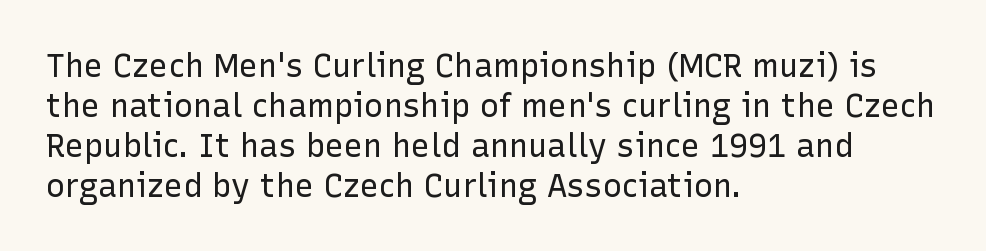
You could call the tracking neutral — neither tight nor loose. A sans-serif font was chosen for this passage. On a weight scale, this lands at 450 or below. Leading matches the norm, producing a regular column. Vertical strokes here are truly vertical. This sample has the flowing, uneven cadence of proportional lettering.
